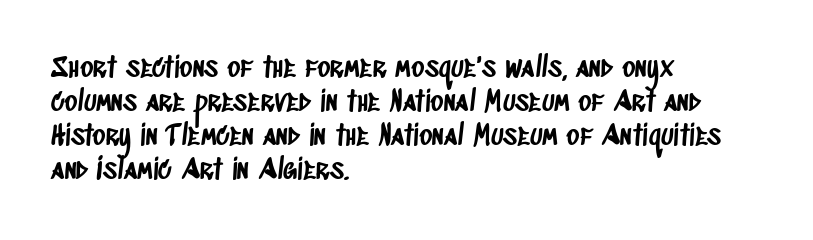
The image shows 28 px condensed sans-serif type; set left-aligned, line spacing 1.21x, normal letter spacing, not underlined; low stroke contrast and a large x-height.
